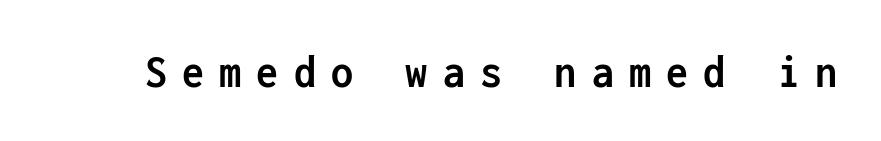
Students, this is bold: see how much ink each stroke carries. A typesetter would call this monospace, since all characters share one set width. You can tell from the bare stems that sans-serif type was used. Posture: vertical.
